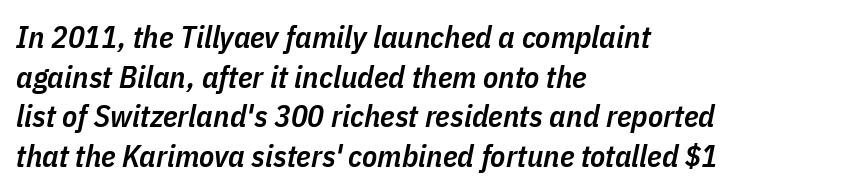
The image shows 31 px semibold, condensed type, italic (leaning right); set left-aligned, normal line spacing (1.28x), normal letter spacing, not underlined; low stroke contrast and a medium x-height.
